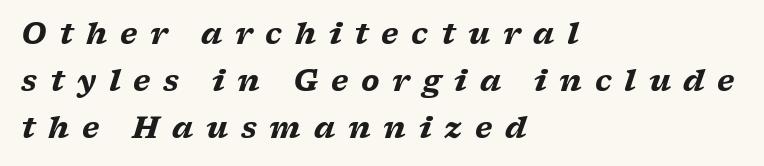
The image shows 29 px heavy, wide serif type, italic (leaning right); set left-aligned, normal line spacing (1.62x), unusually wide letter spacing (+0.44 em), not underlined; low stroke contrast and a medium x-height.
